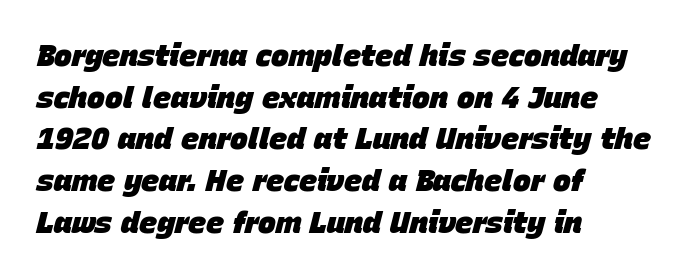
{"italic": "yes", "lean": "right", "slant_degrees": 15, "bold": "yes", "weight": "heavy", "width": "normal", "stroke_contrast": "low", "x_height": "large", "monospaced": "no", "underline": "no", "align": "left", "line_spacing": "normal", "line_spacing_ratio": 1.39, "letter_spacing": "normal", "letter_spacing_em": 0.0, "glyph_px": 30}
